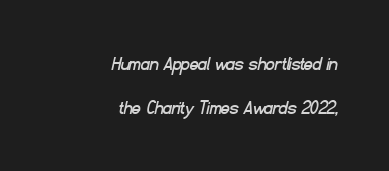
Q: Is the text underlined? A: No.
Q: How is the paragraph aligned? A: Right-aligned.
Q: Is the spacing between letters normal or unusually wide? A: Normal.
Q: Is the spacing between lines tight, normal or loose? A: Loose.
